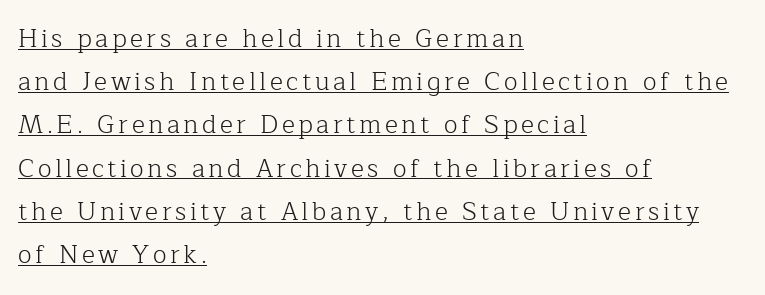
Q: Is the text bold? A: No.
Q: Is the text italic (slanted)? A: No, it is upright.
Q: Is the text underlined? A: Yes.
Q: How is the paragraph aligned? A: Left-aligned.
